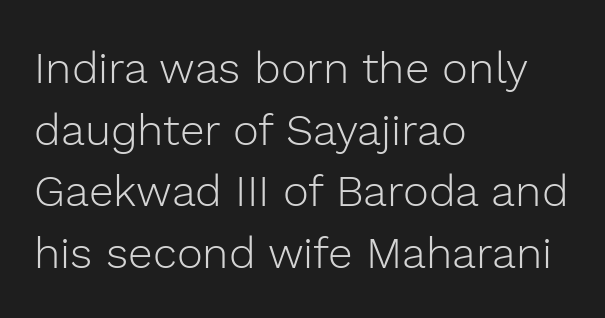
Q: Is the text bold? A: No.
Q: Is the text italic (slanted)? A: No, it is upright.
Q: Is the typeface a serif or a sans-serif typeface? A: Sans-serif.
Q: Is the text underlined? A: No.
Q: How is the paragraph aligned? A: Left-aligned.
Q: Is the spacing between letters normal or unusually wide? A: Normal.
Q: Is the spacing between lines tight, normal or loose? A: Normal.
Q: Width (condensed, normal, or wide)? A: Normal.
Q: x-height? A: Medium.
Q: Monospaced? A: No.
